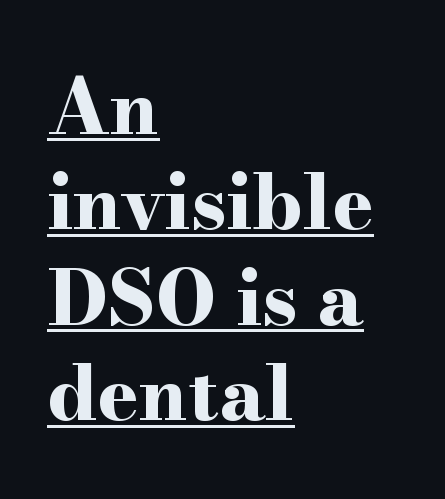
Q: Is the text bold? A: Yes.
Q: Is the text italic (slanted)? A: No, it is upright.
Q: Is the typeface a serif or a sans-serif typeface? A: Serif.
Q: Is the text underlined? A: Yes.
Q: How is the paragraph aligned? A: Left-aligned.
Q: Is the spacing between letters normal or unusually wide? A: Normal.
Q: Width (condensed, normal, or wide)? A: Wide.
Q: Stroke contrast? A: High.
Q: x-height? A: Small.
Q: Monospaced? A: No.
